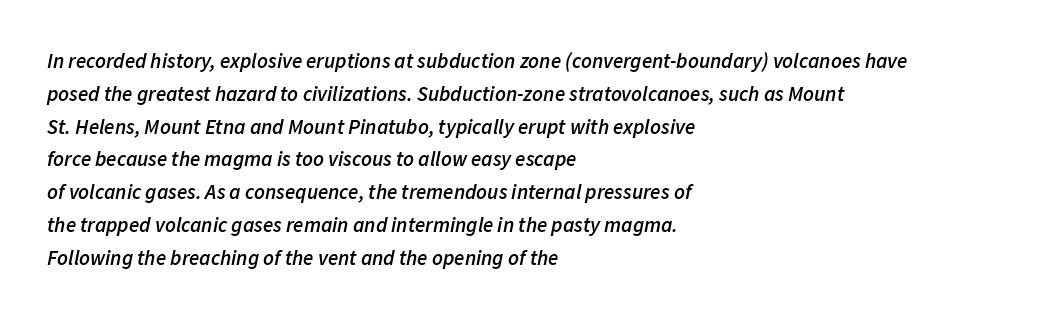
{"italic": "yes", "lean": "right", "slant_degrees": 11, "bold": "semi", "underline": "no", "align": "left", "line_spacing": "normal", "line_spacing_ratio": 1.56, "letter_spacing": "normal", "letter_spacing_em": 0.0, "glyph_px": 21}
